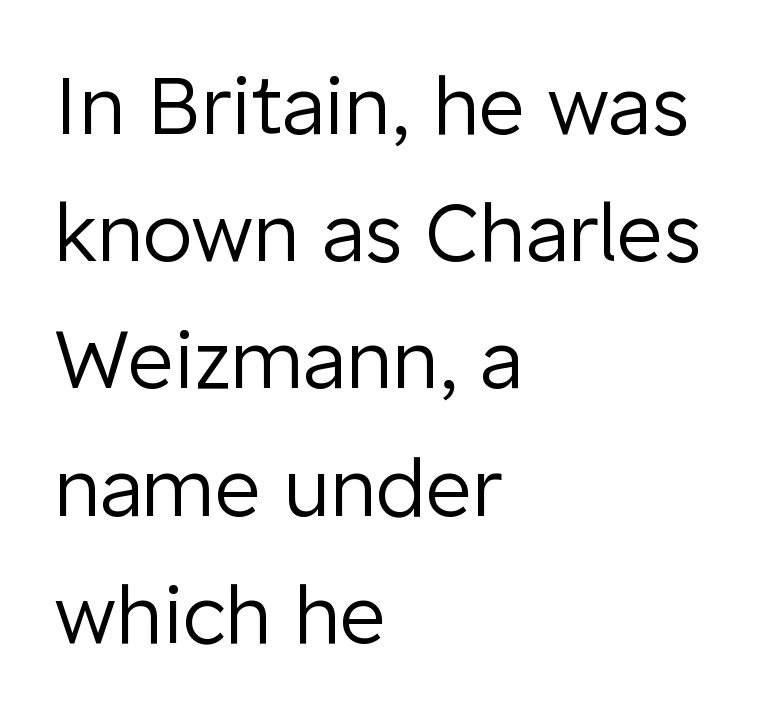
{"serif": "no", "italic": "no", "bold": "no", "weight": "regular", "width": "normal", "stroke_contrast": "low", "x_height": "medium", "monospaced": "no", "underline": "no", "align": "left", "line_spacing": "normal", "line_spacing_ratio": 1.59, "letter_spacing": "normal", "letter_spacing_em": 0.0, "glyph_px": 80}
